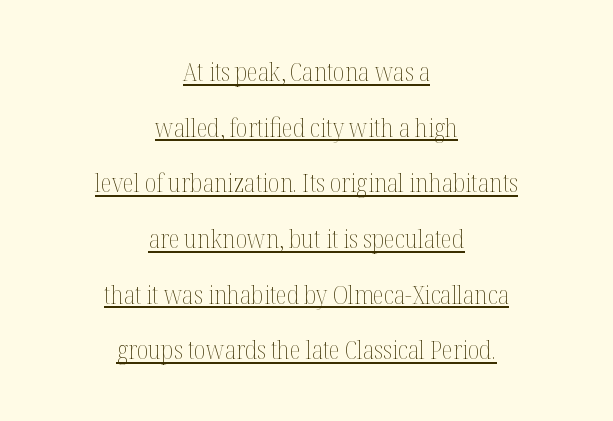
The image shows 26 px text type, upright; set centered, loose line spacing (2.14x), normal letter spacing, underlined.
